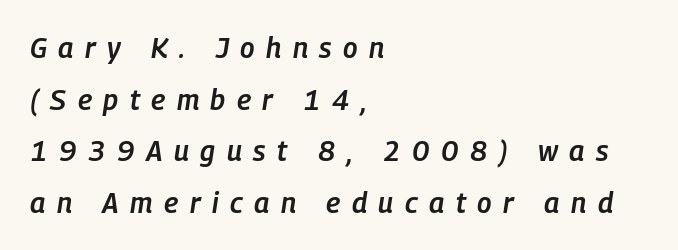
{"italic": "yes", "lean": "right", "slant_degrees": 9, "bold": "semi", "weight": "semibold", "width": "condensed", "stroke_contrast": "low", "x_height": "medium", "monospaced": "no", "underline": "no", "align": "left", "line_spacing_ratio": 1.84, "letter_spacing": "wide", "letter_spacing_em": 0.41, "glyph_px": 28}
